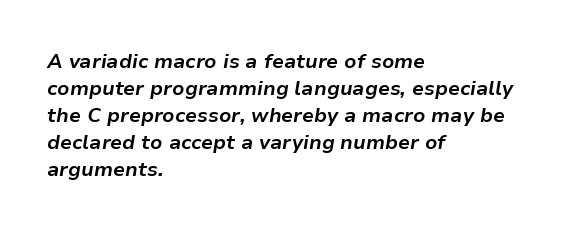
{"italic": "yes", "lean": "right", "slant_degrees": 9, "bold": "yes", "underline": "no", "align": "left", "line_spacing": "normal", "line_spacing_ratio": 1.35, "letter_spacing": "normal", "letter_spacing_em": 0.0, "glyph_px": 20}
